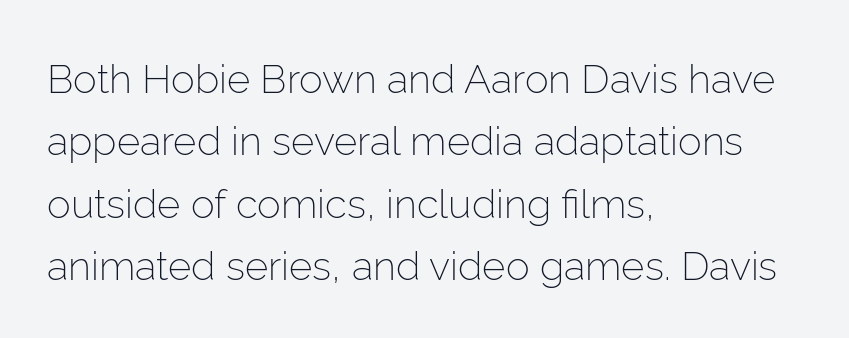
Nope, not italic — everything's standing straight. Spacing verdict: proportional, widths tailored to each character. The strokes carry an ordinary text weight at most. Leading: standard.
